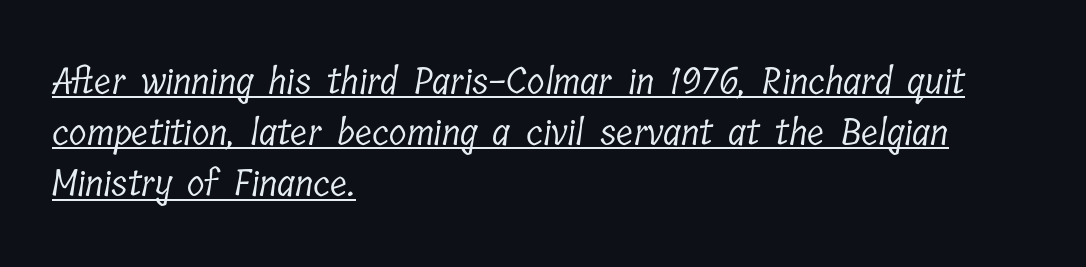
A typesetter would call this proportional, since set widths differ per character. Letters have the restrained weight of plain body copy at most. The leading is moderate, giving the passage an even texture. Nothing unusual about the tracking: characters are spaced as the font intends.
